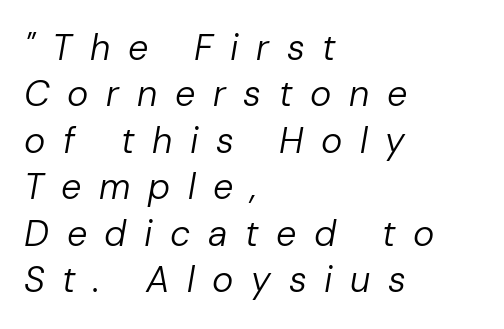
Here the designer chose a conventional face with non-uniform glyph widths. The passage shown is not underscored anywhere. Loose tracking; the words dissolve into strings of separated letters. Is the type heavy? It reads as light-to-regular instead. Italic? Definitely — the glyphs are oblique. If you measured baseline to baseline, you'd find a middling distance.
